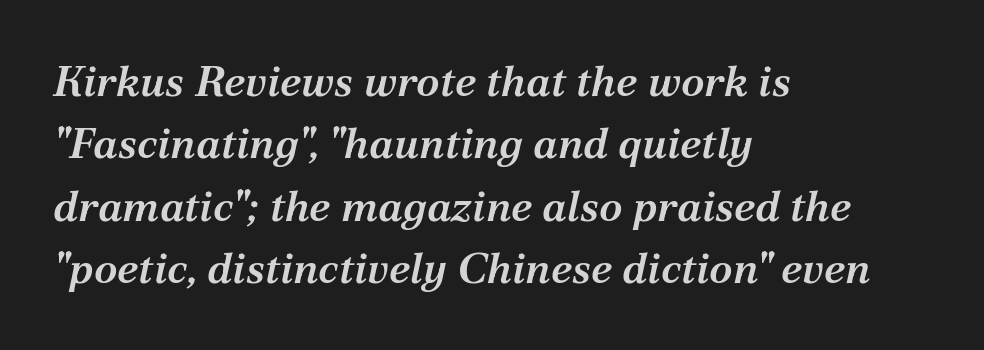
The image shows 43 px semibold serif type, italic (leaning right); set left-aligned, normal line spacing (1.45x), normal letter spacing, not underlined; medium stroke contrast and a medium x-height.
